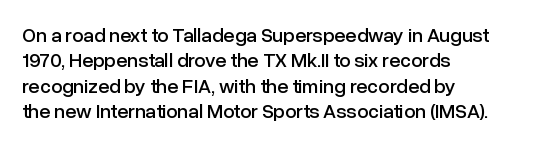
Q: Is the text italic (slanted)? A: No, it is upright.
Q: Is the text underlined? A: No.
Q: How is the paragraph aligned? A: Left-aligned.
Q: Is the spacing between letters normal or unusually wide? A: Normal.
Q: Is the spacing between lines tight, normal or loose? A: Normal.
